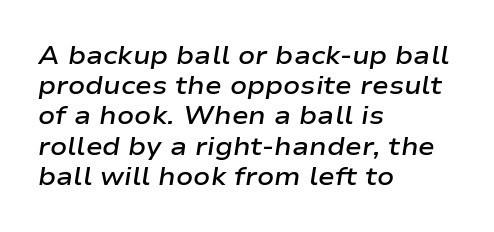
The image shows 25 px text type, italic (leaning right); set left-aligned, line spacing 1.21x, normal letter spacing, not underlined.
